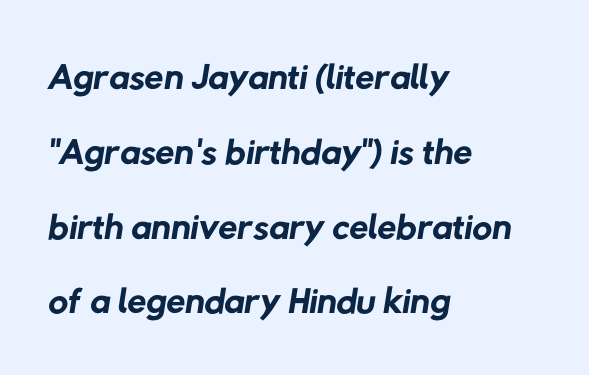
Q: Is the text bold? A: No.
Q: Is the typeface a serif or a sans-serif typeface? A: Sans-serif.
Q: Is the text underlined? A: No.
Q: How is the paragraph aligned? A: Left-aligned.
Q: Is the spacing between letters normal or unusually wide? A: Normal.
Q: Is the spacing between lines tight, normal or loose? A: Normal.
Q: Width (condensed, normal, or wide)? A: Normal.
Q: Stroke contrast? A: Low.
Q: x-height? A: Medium.
Q: Monospaced? A: No.
